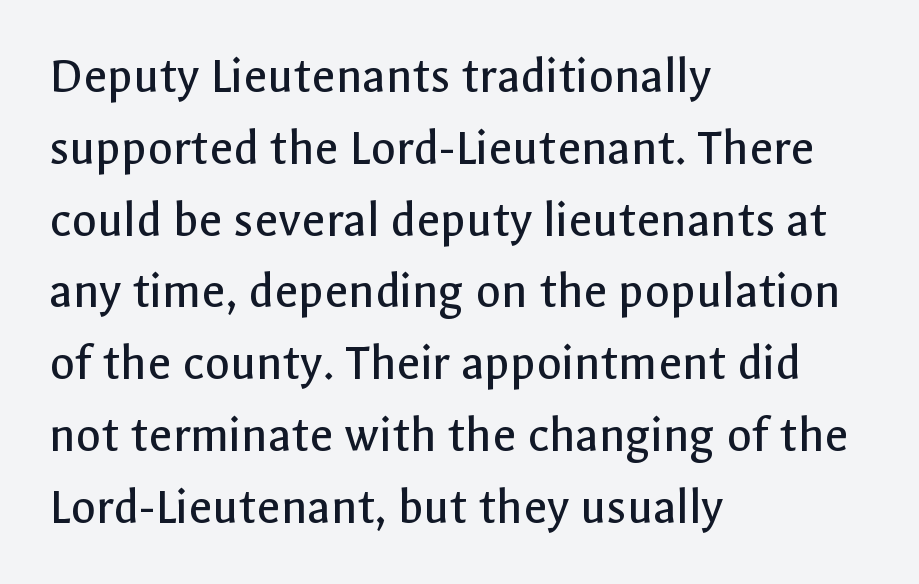
The image shows 52 px regular-weight sans-serif type, upright; set left-aligned, normal line spacing (1.38x), normal letter spacing, not underlined; a medium x-height.
